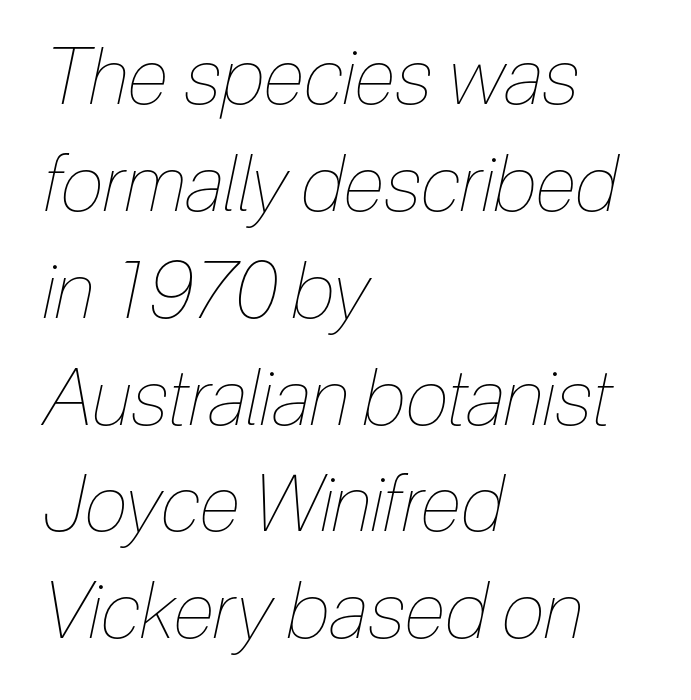
The image shows 78 px thin, condensed type, italic (leaning right); set left-aligned, normal line spacing (1.37x), normal letter spacing, not underlined; low stroke contrast and a medium x-height.
